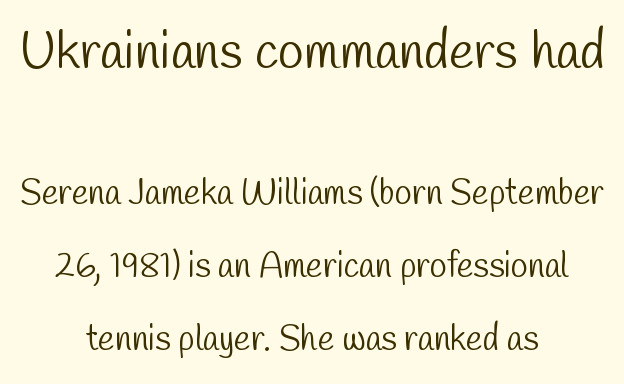
Q: Is the text bold? A: No.
Q: Is the typeface a serif or a sans-serif typeface? A: Sans-serif.
Q: Is the text underlined? A: No.
Q: How is the paragraph aligned? A: Centered.
Q: Is the spacing between letters normal or unusually wide? A: Normal.
Q: Is the spacing between lines tight, normal or loose? A: Loose.
Q: Which block of text is set in a larger size, the first (top) or the second (bottom)? A: The first (top) one.
Q: Width (condensed, normal, or wide)? A: Condensed.
Q: Stroke contrast? A: Low.
Q: x-height? A: Medium.
Q: Monospaced? A: No.
